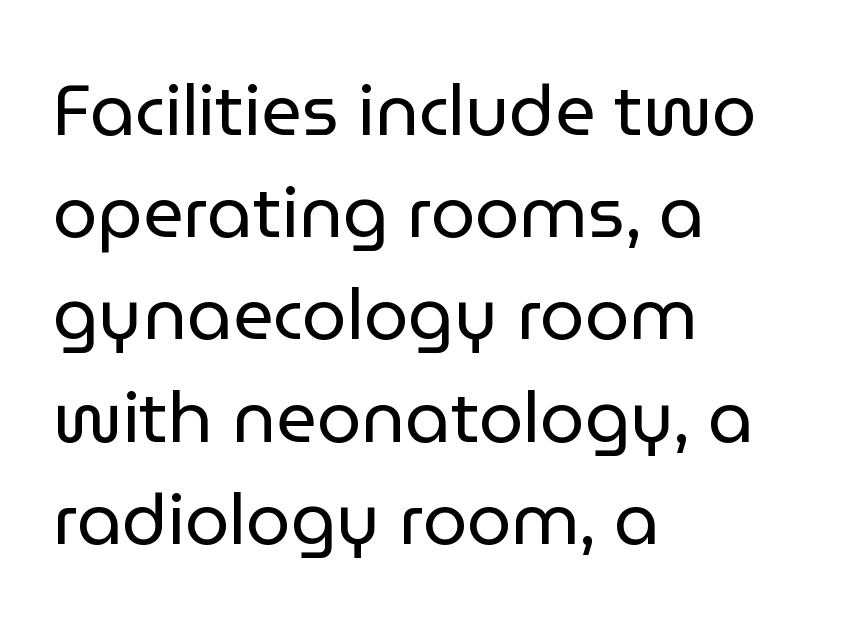
Q: Is the text bold? A: No.
Q: Is the text italic (slanted)? A: No, it is upright.
Q: Is the typeface a serif or a sans-serif typeface? A: Sans-serif.
Q: Is the text underlined? A: No.
Q: How is the paragraph aligned? A: Left-aligned.
Q: Is the spacing between letters normal or unusually wide? A: Normal.
Q: Is the spacing between lines tight, normal or loose? A: Normal.
Q: Width (condensed, normal, or wide)? A: Normal.
Q: Stroke contrast? A: Low.
Q: x-height? A: Medium.
Q: Monospaced? A: No.
